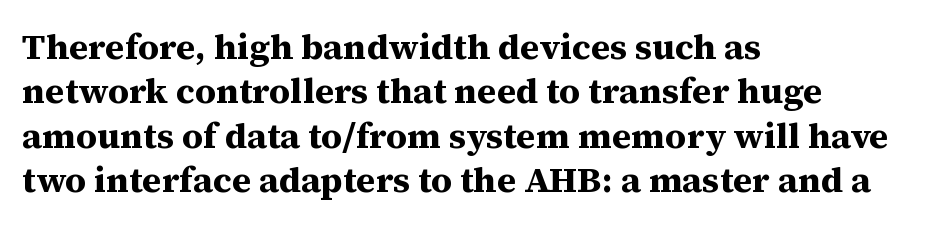
Spacing between characters is what you'd get straight out of the box. Glance below the letters and you will spot only blank space. Do the letters lean? They stand straight. To sum up the face: it has serifs. The rendering uses natural spacing where letterforms have individual widths. Horizontal alignment here is leftward, the default for most running prose.
